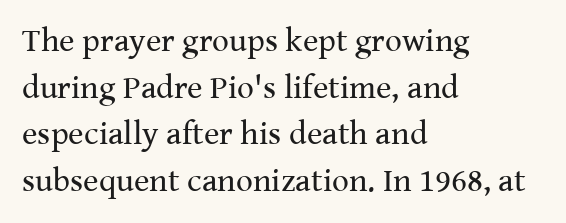
Q: Is the text bold? A: No.
Q: Is the text italic (slanted)? A: No, it is upright.
Q: Is the typeface a serif or a sans-serif typeface? A: Serif.
Q: Is the text underlined? A: No.
Q: How is the paragraph aligned? A: Left-aligned.
Q: Is the spacing between letters normal or unusually wide? A: Normal.
Q: Is the spacing between lines tight, normal or loose? A: Normal.
Q: Width (condensed, normal, or wide)? A: Normal.
Q: Stroke contrast? A: Medium.
Q: x-height? A: Medium.
Q: Monospaced? A: No.
